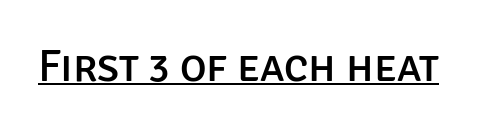
Q: Is the text italic (slanted)? A: No, it is upright.
Q: Is the typeface a serif or a sans-serif typeface? A: Sans-serif.
Q: Is the text underlined? A: Yes.
Q: Is the spacing between letters normal or unusually wide? A: Normal.
Q: Width (condensed, normal, or wide)? A: Normal.
Q: Stroke contrast? A: Low.
Q: x-height? A: Large.
Q: Monospaced? A: No.
